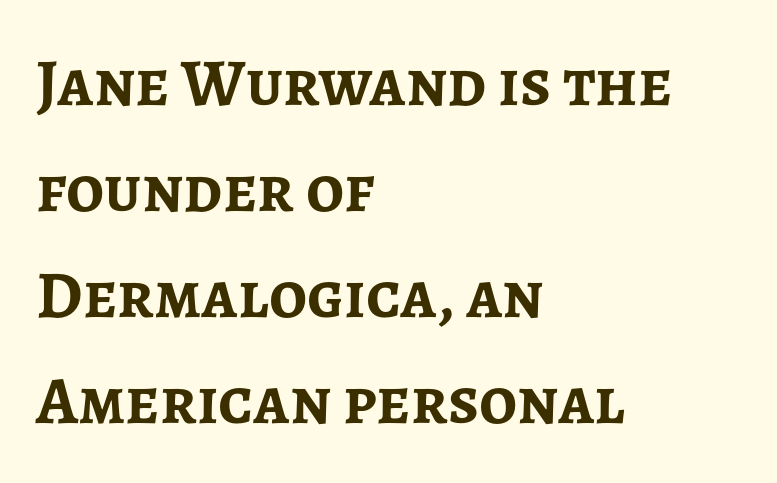
The space beneath each line is pristine and unruled. In terms of letterform style, serifs are entirely absent. Leading matches the norm, producing a regular column. Short note: letters normally spaced. This rendering uses left alignment, leaving the right contour irregular.
